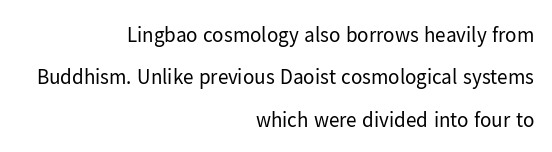
Q: Is the text bold? A: No.
Q: Is the text italic (slanted)? A: No, it is upright.
Q: Is the text underlined? A: No.
Q: How is the paragraph aligned? A: Right-aligned.
Q: Is the spacing between letters normal or unusually wide? A: Normal.
Q: Is the spacing between lines tight, normal or loose? A: Loose.
